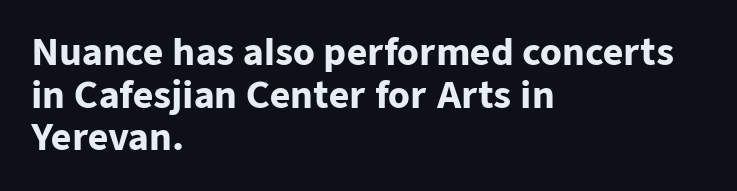
The image shows 35 px heavy sans-serif type, upright; set left-aligned, line spacing 1.22x, normal letter spacing, not underlined; low stroke contrast and a medium x-height.
